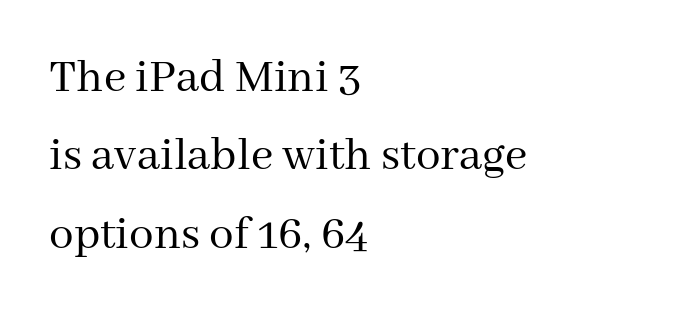
The passage shown is typed in a proportional face where columns would drift. Weight: regular or lighter. The vertical gap from one line to the next is medium. Look at the bottom of the vertical strokes: they flare into serifs here. Beneath every word, the page is bare.
